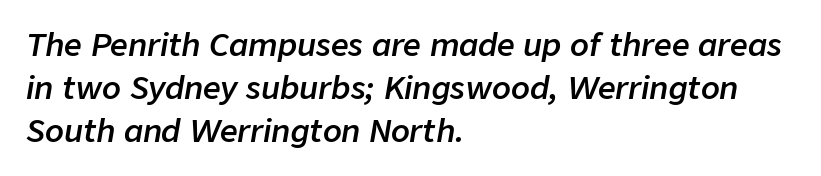
Q: Is the text bold? A: Semi-bold.
Q: Is the text italic (slanted)? A: Yes, it leans right by about 9 degrees.
Q: Is the text underlined? A: No.
Q: How is the paragraph aligned? A: Left-aligned.
Q: Is the spacing between letters normal or unusually wide? A: Normal.
Q: Is the spacing between lines tight, normal or loose? A: Normal.
Q: Width (condensed, normal, or wide)? A: Normal.
Q: Stroke contrast? A: Low.
Q: x-height? A: Medium.
Q: Monospaced? A: No.
